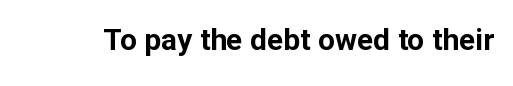
The image shows 30 px bold sans-serif type, upright; set normal letter spacing, not underlined; low stroke contrast and a medium x-height.
